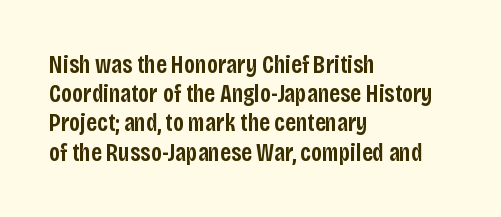
{"italic": "no", "bold": "semi", "underline": "no", "align": "left", "line_spacing_ratio": 1.17, "letter_spacing": "normal", "letter_spacing_em": 0.0, "glyph_px": 25}
